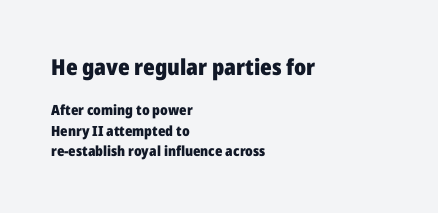
{"italic": "no", "bold": "yes", "underline": "no", "align": "left", "line_spacing": "normal", "line_spacing_ratio": 1.45, "letter_spacing": "normal", "letter_spacing_em": 0.0, "larger_block": "first", "size_ratio": 1.57, "glyph_px": 22}
